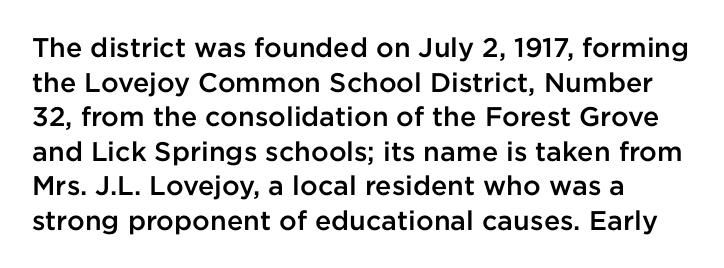
The image shows 27 px text type, upright; set left-aligned, normal line spacing (1.28x), normal letter spacing, not underlined.
